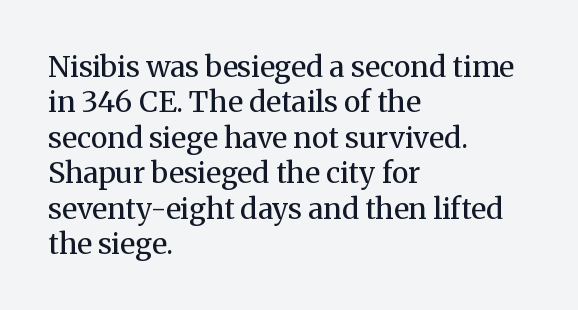
Decoration check: the copy has no underline. The gaps between neighbouring characters are ordinary and unremarkable. The weight would be labelled regular, book, light, or lighter still. If you drew a line through each stem, it would be perfectly vertical. The rendering anchors every line to the left-hand side. You could not count columns in this text — the font is proportionally spaced.
